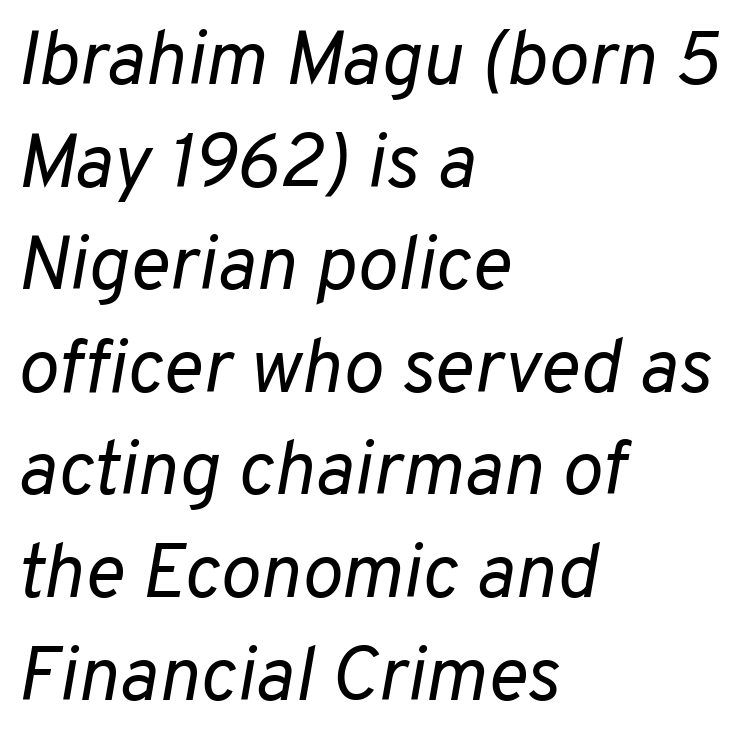
The space beneath each line is pristine and unruled. A typesetter would mark this as italic. A classic flush-left, rag-right setting is used for this passage. Tracking value appears to be zero — textbook default spacing. Note the varied advance widths — an 'i' is clearly narrower than an 'm'.
